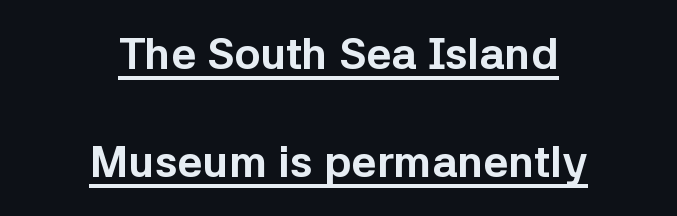
{"serif": "no", "italic": "no", "bold": "yes", "weight": "bold", "width": "normal", "stroke_contrast": "low", "x_height": "medium", "monospaced": "no", "underline": "yes", "align": "center", "line_spacing": "loose", "line_spacing_ratio": 2.46, "letter_spacing": "normal", "letter_spacing_em": 0.0, "glyph_px": 44}
